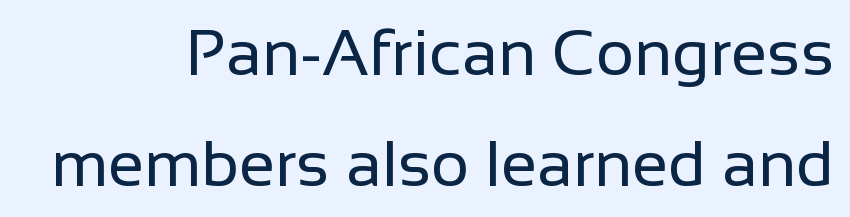
Posture: upright roman. This sample has the flowing, uneven cadence of proportional lettering. The strokes are not fattened; the text isn't bold. Note: no serifs on the glyphs.
